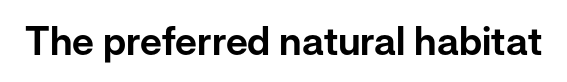
Vertical strokes here are truly vertical. Type without underlining. Here the designer chose a conventional face with non-uniform glyph widths. Font category for this specimen: sans-serif.
